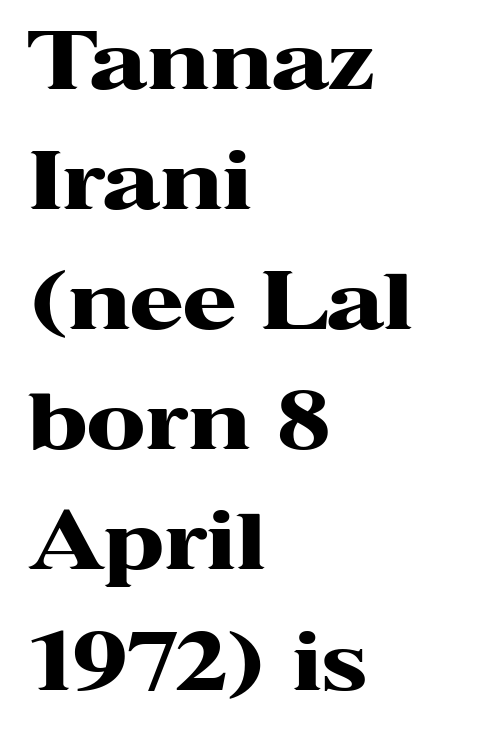
A classic flush-left, rag-right setting is used for this passage. Type style note: has serifs. A normal amount of white space separates one row of letters from the next. The lettering stays uniformly vertical, giving the passage a roman look. Descender tails drop into unmarked territory. The rendering uses natural spacing where letterforms have individual widths.
